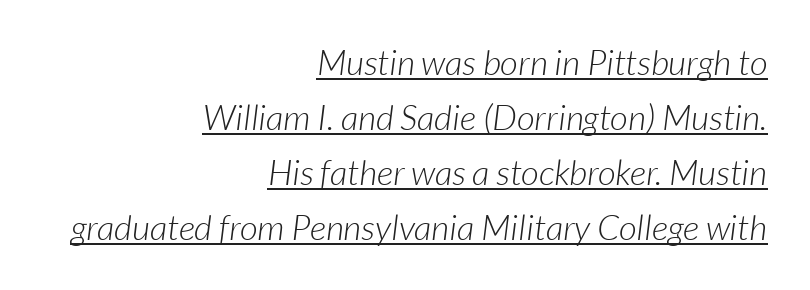
{"serif": "no", "bold": "no", "weight": "light", "width": "normal", "stroke_contrast": "low", "x_height": "medium", "monospaced": "no", "underline": "yes", "align": "right", "line_spacing": "normal", "line_spacing_ratio": 1.57, "letter_spacing": "normal", "letter_spacing_em": 0.0, "glyph_px": 35}
